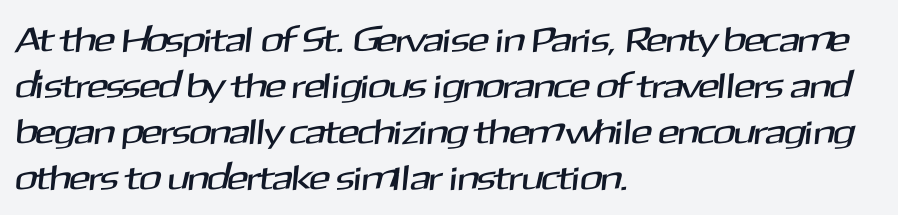
The image shows 35 px sans-serif type; set left-aligned, normal line spacing (1.31x), normal letter spacing, not underlined; medium stroke contrast and a medium x-height.
